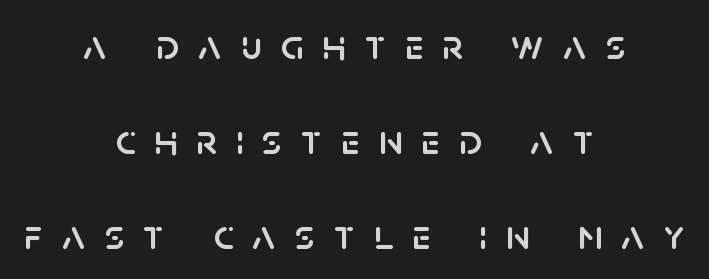
{"serif": "no", "italic": "no", "width": "normal", "stroke_contrast": "low", "x_height": "large", "monospaced": "no", "underline": "no", "align": "center", "line_spacing": "loose", "line_spacing_ratio": 2.21, "letter_spacing": "wide", "letter_spacing_em": 0.44, "glyph_px": 43}
